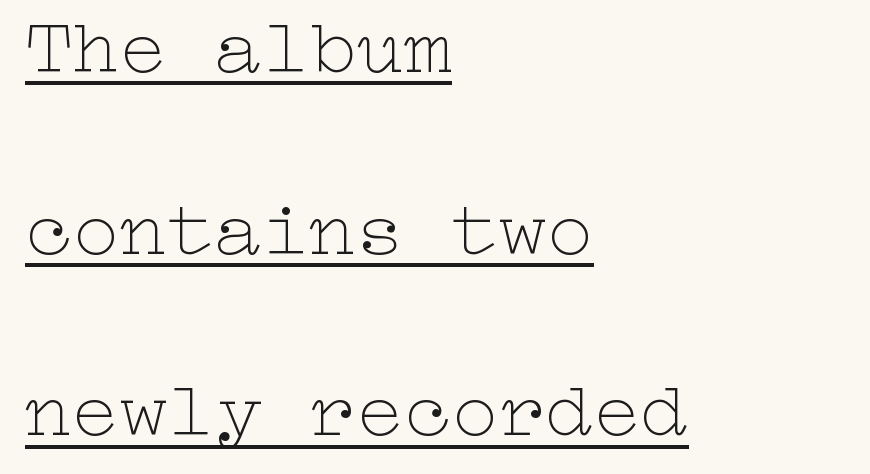
Decoration check: the copy is underlined. Students, observe: this is what heavily led, spacious text looks like. Letters have the restrained weight of plain body copy at most. Ordinary non-slanted type is in use. Short note: letters normally spaced. One-word summary of the alignment: left.
